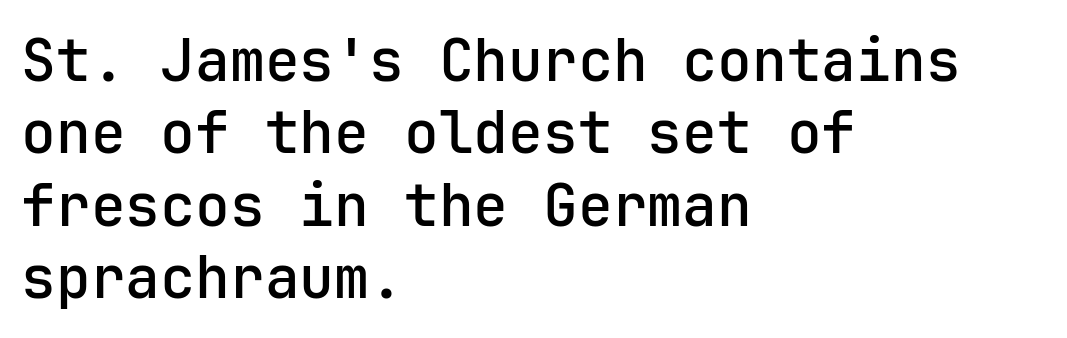
{"serif": "no", "italic": "no", "bold": "semi", "weight": "semibold", "width": "normal", "stroke_contrast": "low", "x_height": "medium", "underline": "no", "align": "left", "line_spacing": "normal", "line_spacing_ratio": 1.25, "letter_spacing": "normal", "letter_spacing_em": 0.0, "glyph_px": 58}
